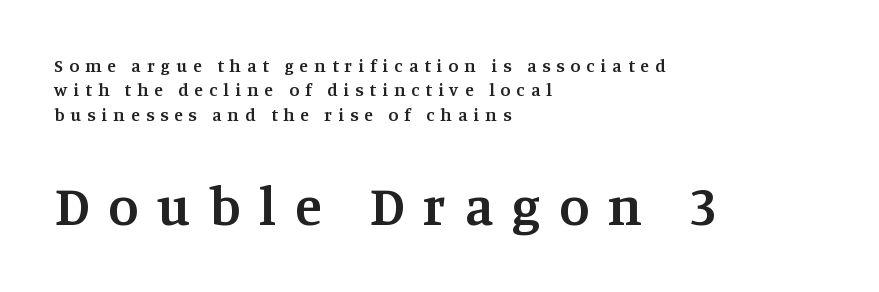
{"serif": "yes", "italic": "no", "bold": "semi", "weight": "semibold", "width": "normal", "stroke_contrast": "medium", "x_height": "large", "monospaced": "no", "underline": "no", "align": "left", "line_spacing": "normal", "line_spacing_ratio": 1.35, "letter_spacing": "wide", "letter_spacing_em": 0.34, "larger_block": "second", "size_ratio": 3.06, "glyph_px": 55}
